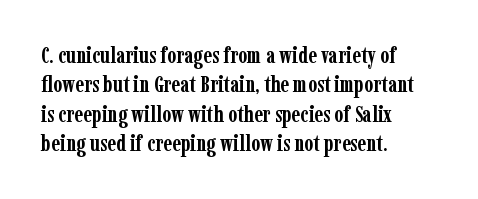
The image shows 23 px bold type, upright; set left-aligned, normal line spacing (1.28x), normal letter spacing, not underlined.
